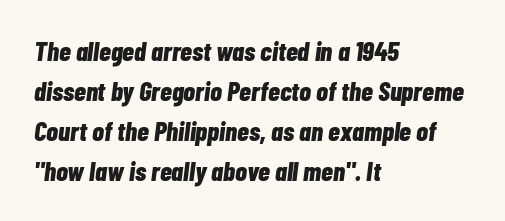
Q: Is the text bold? A: Yes.
Q: Is the text italic (slanted)? A: Yes, it leans right by about 7 degrees.
Q: Is the text underlined? A: No.
Q: How is the paragraph aligned? A: Left-aligned.
Q: Is the spacing between letters normal or unusually wide? A: Normal.
Q: Is the spacing between lines tight, normal or loose? A: Normal.
